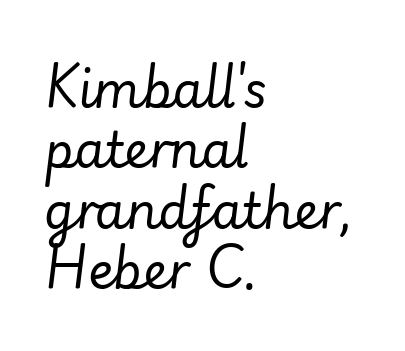
Q: Is the text bold? A: No.
Q: Is the text italic (slanted)? A: Yes, it leans right by about 7 degrees.
Q: Is the text underlined? A: No.
Q: How is the paragraph aligned? A: Left-aligned.
Q: Is the spacing between letters normal or unusually wide? A: Normal.
Q: Width (condensed, normal, or wide)? A: Normal.
Q: Stroke contrast? A: Low.
Q: x-height? A: Small.
Q: Monospaced? A: No.
